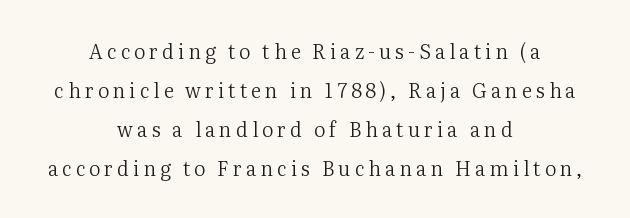
{"italic": "no", "bold": "no", "underline": "no", "align": "center", "line_spacing": "loose", "line_spacing_ratio": 1.95, "letter_spacing": "wide", "letter_spacing_em": 0.2, "glyph_px": 20}
